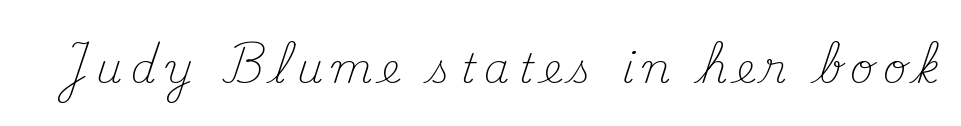
This sample uses expanded letter spacing, leaving extra air between glyphs. Only glyphs here, with clear space below each row. The font family rendered here belongs to the serif group. Is this a fixed-width face? No — the glyphs have proportional, varying widths. Summary of weight: not heavy and not bold.
